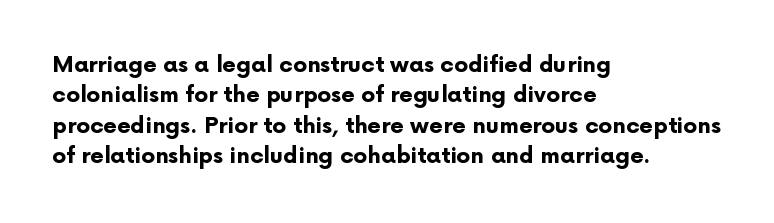
The paragraph shown leans on its left margin. The glyphs have the mass of a bold cut. How are the letters spaced? Ordinarily, with no added tracking. This sample uses an upright cut, with every glyph sitting square on the baseline.
